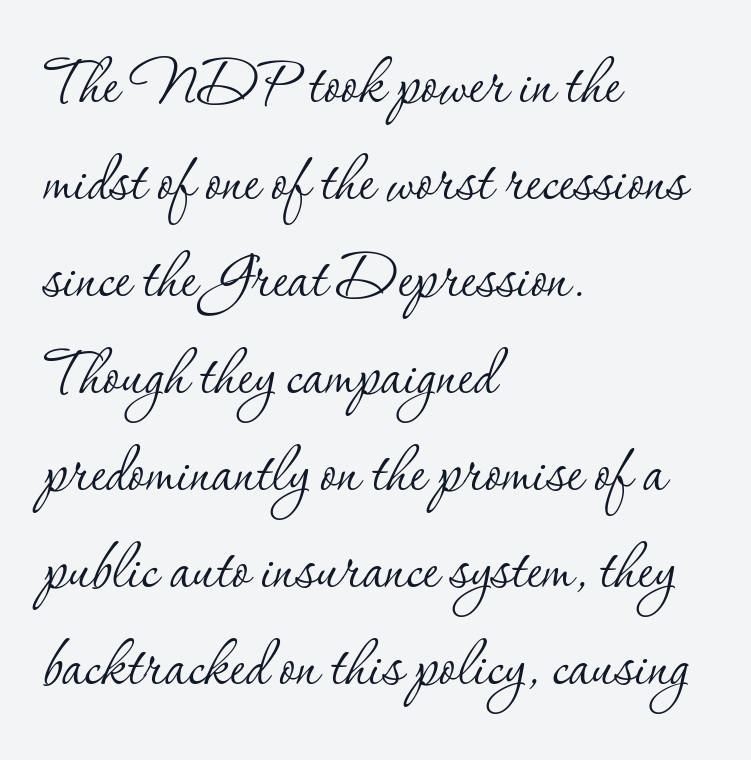
Horizontal alignment here is leftward, the default for most running prose. The horizontal fit of the characters is conventional and even. If you measured baseline to baseline, you'd find a middling distance.
